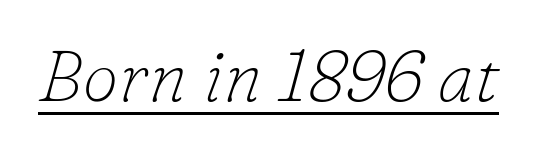
{"serif": "yes", "italic": "yes", "lean": "right", "slant_degrees": 16, "bold": "no", "weight": "thin", "width": "normal", "stroke_contrast": "low", "x_height": "small", "monospaced": "no", "underline": "yes", "letter_spacing": "normal", "letter_spacing_em": 0.0, "glyph_px": 72}
